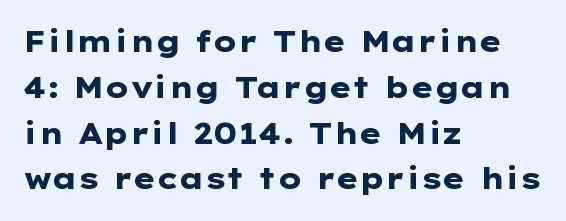
Spacing between characters is what you'd get straight out of the box. You can tell it's not italic because the verticals are truly vertical. Do the characters align in a grid? No, the font is proportional. Where is the straight margin? On the left.
